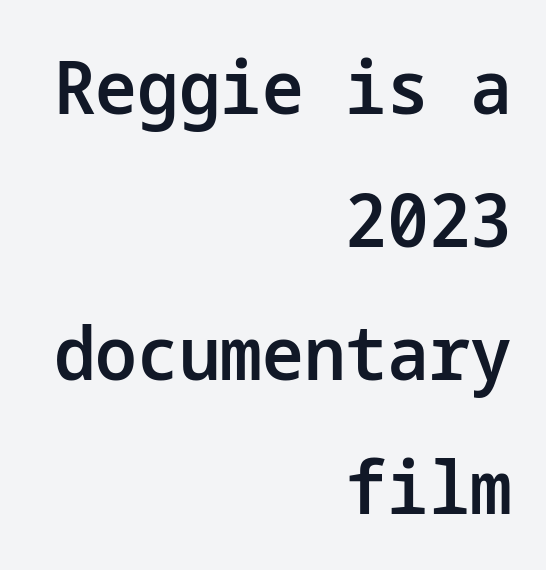
{"serif": "no", "italic": "no", "bold": "semi", "weight": "semibold", "width": "normal", "stroke_contrast": "low", "x_height": "medium", "underline": "no", "align": "right", "line_spacing_ratio": 1.8, "letter_spacing": "normal", "letter_spacing_em": 0.0, "glyph_px": 74}
